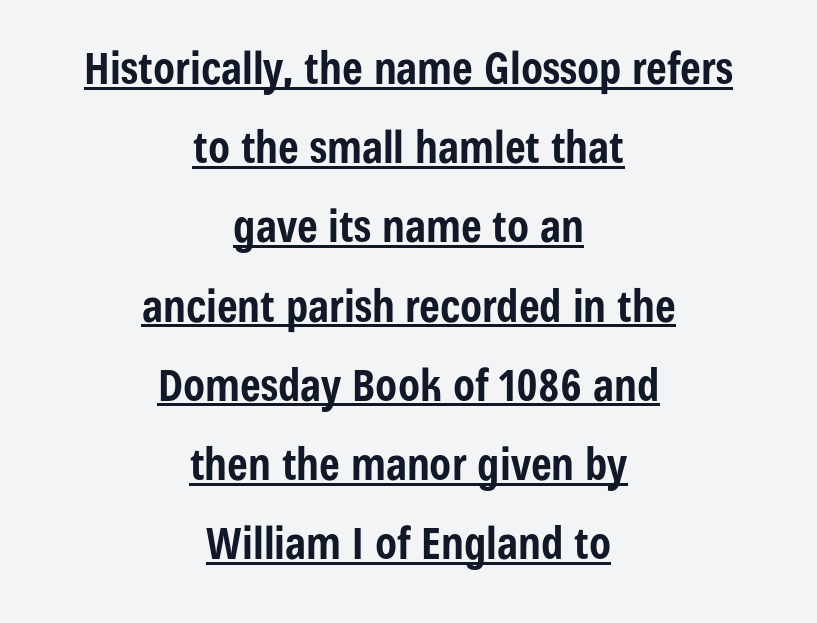
The passage shown is emphatically bold. This rendering features underlined lettering. Each letter's strokes conclude bluntly, with no projecting serifs. Note the varied advance widths — an 'i' is clearly narrower than an 'm'.
